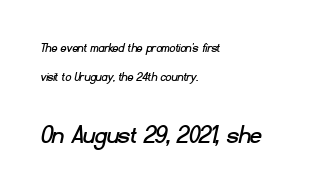
Q: Is the typeface a serif or a sans-serif typeface? A: Sans-serif.
Q: Is the text underlined? A: No.
Q: How is the paragraph aligned? A: Left-aligned.
Q: Is the spacing between letters normal or unusually wide? A: Normal.
Q: Is the spacing between lines tight, normal or loose? A: Loose.
Q: Which block of text is set in a larger size, the first (top) or the second (bottom)? A: The second (bottom) one.
Q: Width (condensed, normal, or wide)? A: Normal.
Q: Stroke contrast? A: Low.
Q: x-height? A: Small.
Q: Monospaced? A: No.
